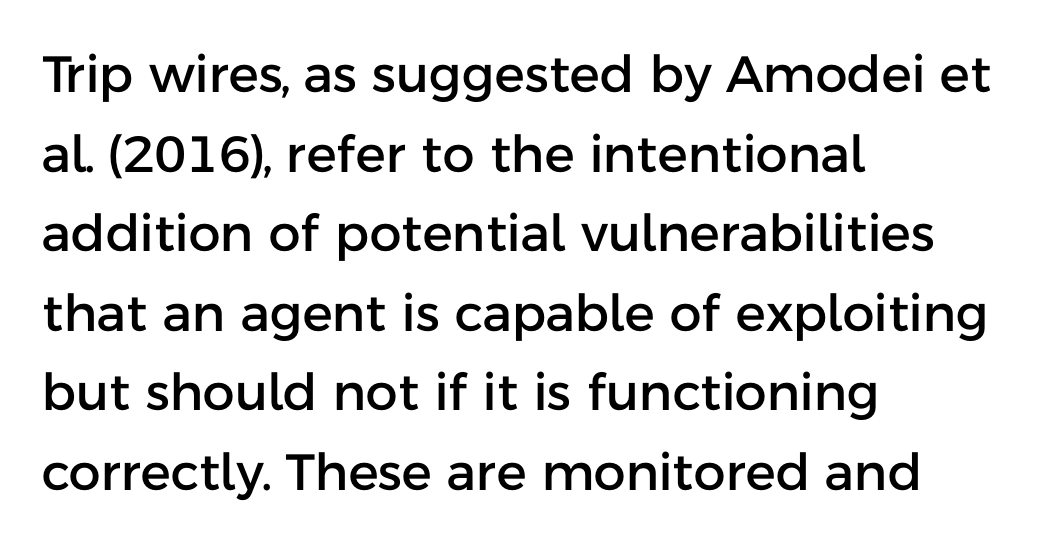
{"serif": "no", "italic": "no", "width": "normal", "stroke_contrast": "low", "x_height": "medium", "monospaced": "no", "underline": "no", "align": "left", "line_spacing": "normal", "line_spacing_ratio": 1.56, "letter_spacing": "normal", "letter_spacing_em": 0.0, "glyph_px": 51}
